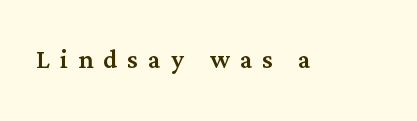
You could not count columns in this text — the font is proportionally spaced. Tracking value appears strongly positive — letters spread wide. Rendered with straight, roman letterforms. Quick note: underline off. I'd call this a serif setting — the letters wear small feet.
